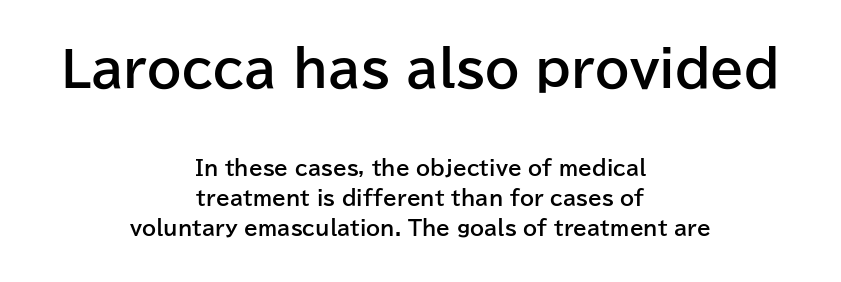
The image shows 49 px bold sans-serif type, upright; set centered, normal line spacing (1.52x), normal letter spacing, not underlined; the first (top) block is 2.45x larger; low stroke contrast and a medium x-height.
